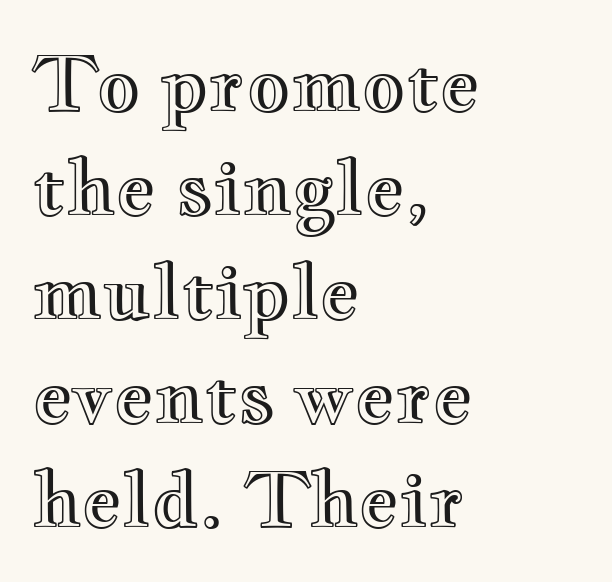
Observe the ordinary spacing: letters are neighbours, not strangers. A typesetter would mark this as roman, not italic. Lines of text with bare space underneath. In CSS terms this would be text-align: left.
